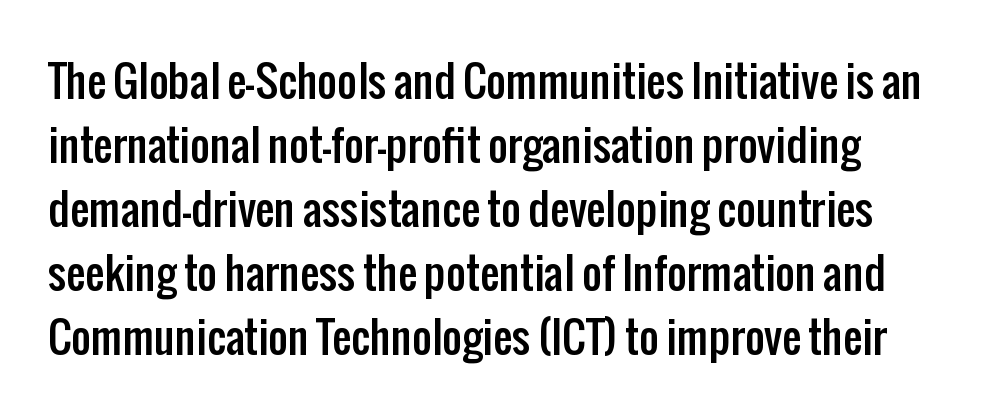
The image shows 43 px condensed sans-serif type, upright; set left-aligned, normal line spacing (1.49x), normal letter spacing, not underlined; low stroke contrast and a medium x-height.
